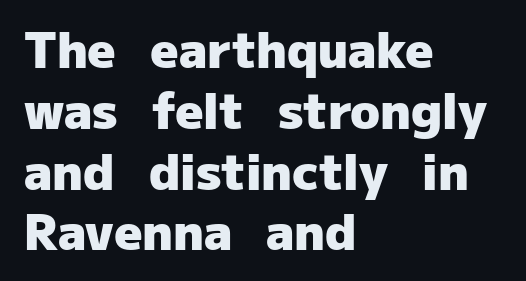
Do the characters align in a grid? No, the font is proportional. Thick stems and heavy bowls — unmistakably bold. This sample uses a sans-serif face. Compared with typical body copy, the letter spacing here is the same. Decoration check: the copy has no underline. Notice how the stems are strictly vertical — no italics here.
